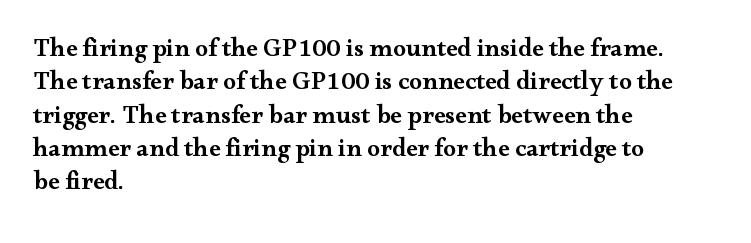
Q: Is the text bold? A: Semi-bold.
Q: Is the text italic (slanted)? A: No, it is upright.
Q: Is the text underlined? A: No.
Q: How is the paragraph aligned? A: Left-aligned.
Q: Is the spacing between letters normal or unusually wide? A: Normal.
Q: Is the spacing between lines tight, normal or loose? A: Normal.
